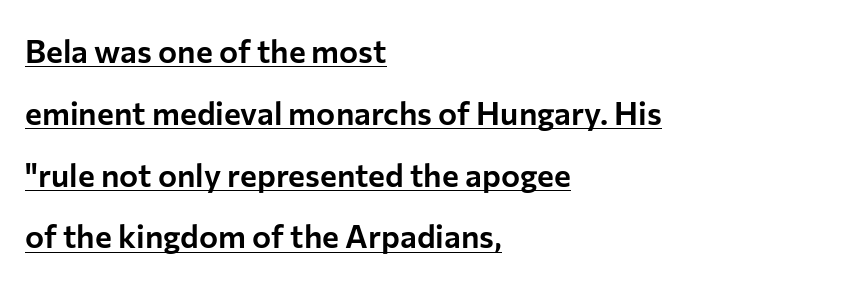
{"serif": "no", "italic": "no", "width": "normal", "stroke_contrast": "low", "x_height": "medium", "monospaced": "no", "underline": "yes", "align": "left", "line_spacing": "loose", "line_spacing_ratio": 1.93, "letter_spacing": "normal", "letter_spacing_em": 0.0, "glyph_px": 32}
